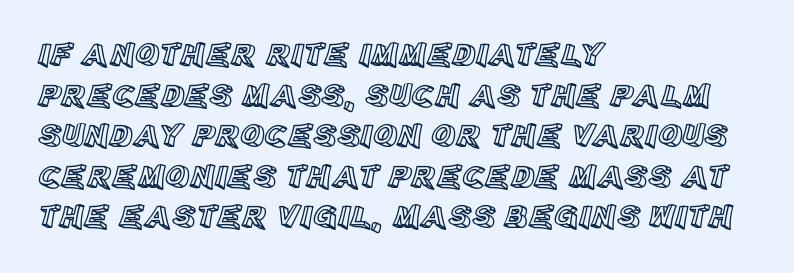
Type without underlining. Character widths vary here, with narrow letters taking less room than wide ones. Default kerning and tracking; the words read as compact shapes. The rendering anchors every line to the left-hand side.
